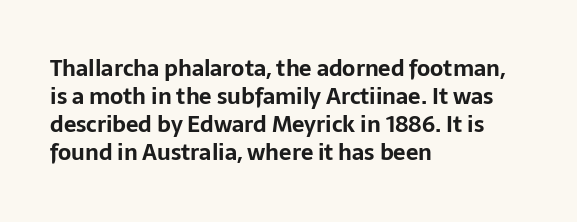
{"italic": "no", "bold": "yes", "underline": "no", "align": "left", "line_spacing": "normal", "line_spacing_ratio": 1.28, "letter_spacing": "normal", "letter_spacing_em": 0.0, "glyph_px": 22}
